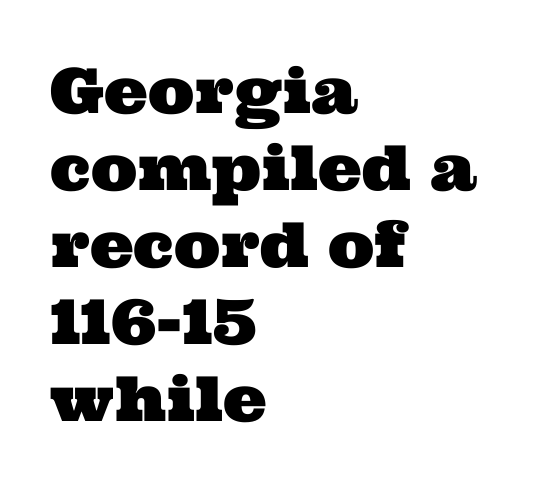
{"serif": "yes", "width": "wide", "stroke_contrast": "medium", "x_height": "medium", "monospaced": "no", "underline": "no", "align": "left", "line_spacing_ratio": 1.24, "letter_spacing": "normal", "letter_spacing_em": 0.0, "glyph_px": 62}
